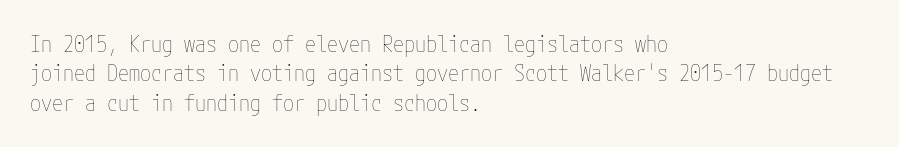
Q: Is the text bold? A: No.
Q: Is the text italic (slanted)? A: No, it is upright.
Q: Is the text underlined? A: No.
Q: How is the paragraph aligned? A: Left-aligned.
Q: Is the spacing between letters normal or unusually wide? A: Normal.
Q: Is the spacing between lines tight, normal or loose? A: Normal.
